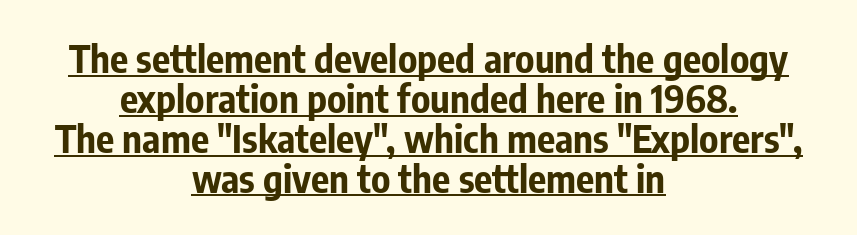
{"serif": "no", "italic": "no", "bold": "yes", "weight": "bold", "width": "condensed", "stroke_contrast": "low", "x_height": "medium", "monospaced": "no", "underline": "yes", "align": "center", "line_spacing": "tight", "line_spacing_ratio": 1.05, "letter_spacing": "normal", "letter_spacing_em": 0.0, "glyph_px": 38}
